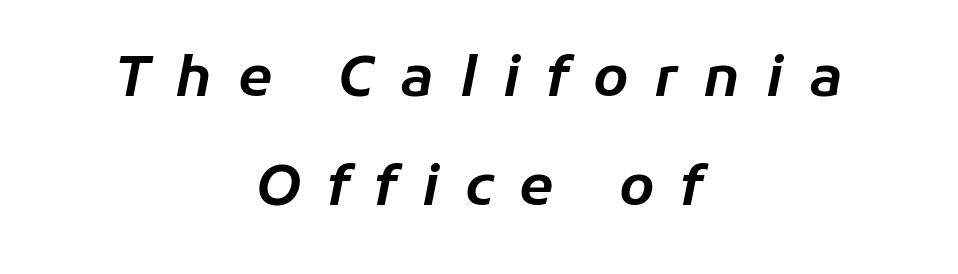
Airy leading. Casual observation: everything's sitting right in the middle. A typesetter would mark this as italic. Looks like regular typesetting: each glyph gets only the width it needs.
